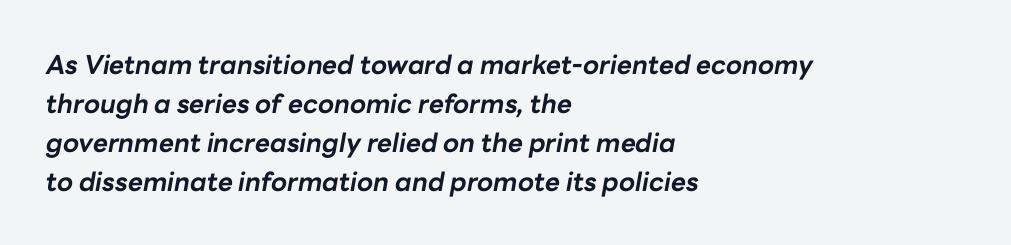
Q: Is the text bold? A: Yes.
Q: Is the text italic (slanted)? A: Yes, it leans right by about 10 degrees.
Q: Is the text underlined? A: No.
Q: How is the paragraph aligned? A: Left-aligned.
Q: Is the spacing between letters normal or unusually wide? A: Normal.
Q: Is the spacing between lines tight, normal or loose? A: Normal.
